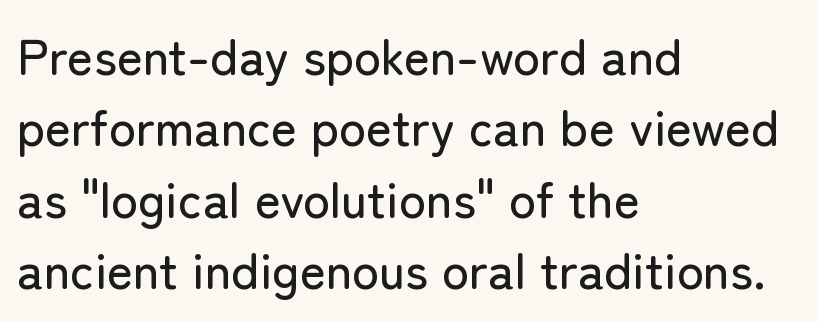
The image shows 50 px sans-serif type, upright; set left-aligned, normal line spacing (1.43x), normal letter spacing, not underlined; low stroke contrast and a medium x-height.
